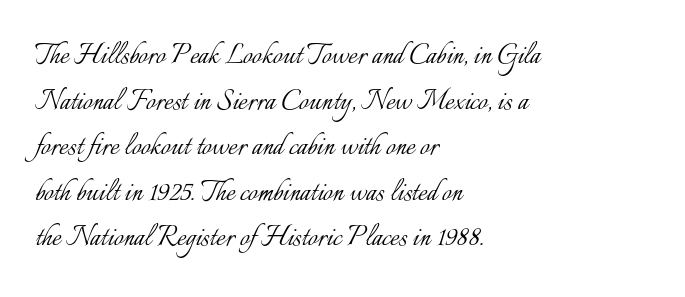
The image shows 34 px light type; set left-aligned, normal line spacing (1.34x), normal letter spacing, not underlined; low stroke contrast and a small x-height.
